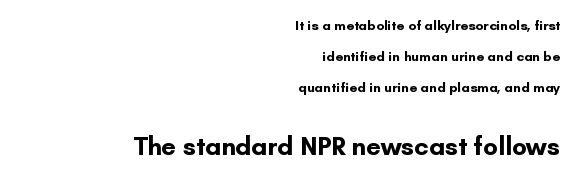
Typographic density is high because the face is bold. Descenders hang freely into open space. Posture: upright roman. The horizontal fit of the characters is conventional and even. Right-aligned paragraph, ragged on the left. Character size in the trailing block exceeds that of the leading block.
